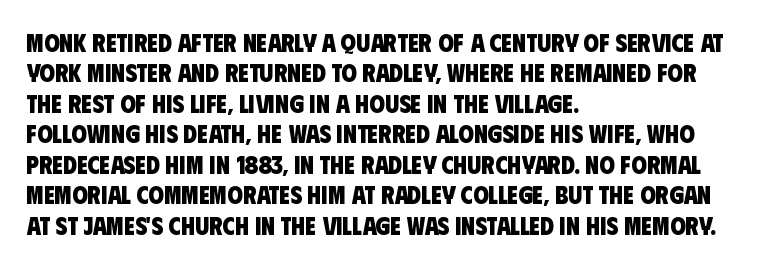
The image shows 25 px bold type; set left-aligned, line spacing 1.22x, normal letter spacing, not underlined.
